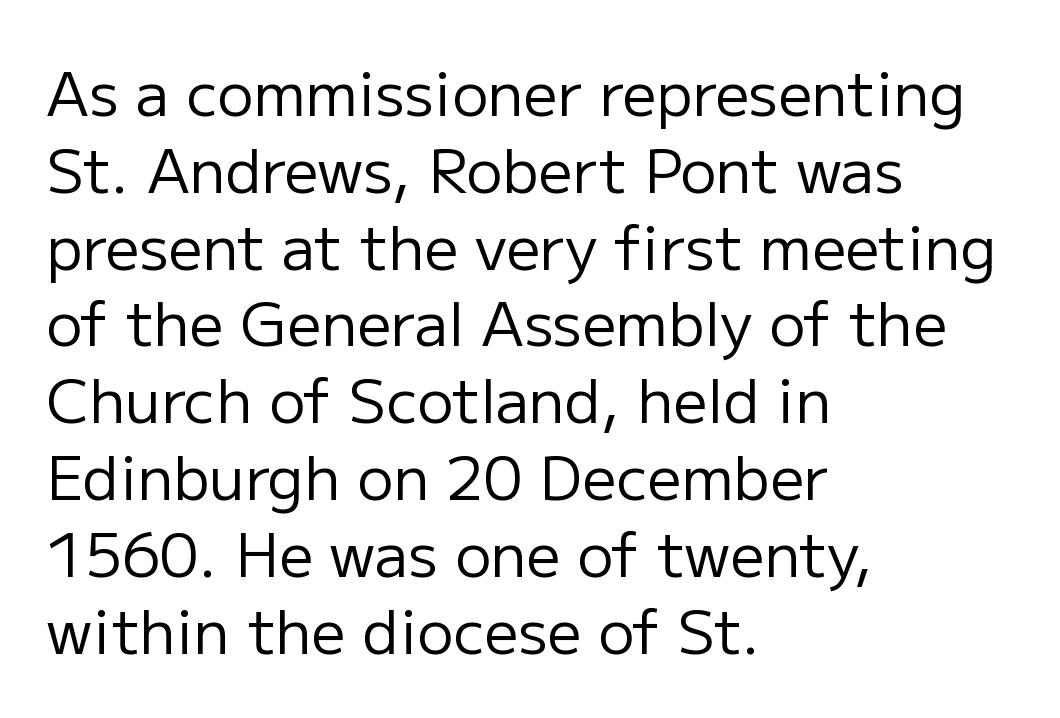
Posture: vertical. Plain, unruled lines of type. Varying glyph widths throughout — classic text-font behaviour. Bold? No — there's no thickening of the strokes. Notice how the passage keeps a crisp vertical edge on the left only. The characters display no serif detailing; their extremities are plain.
